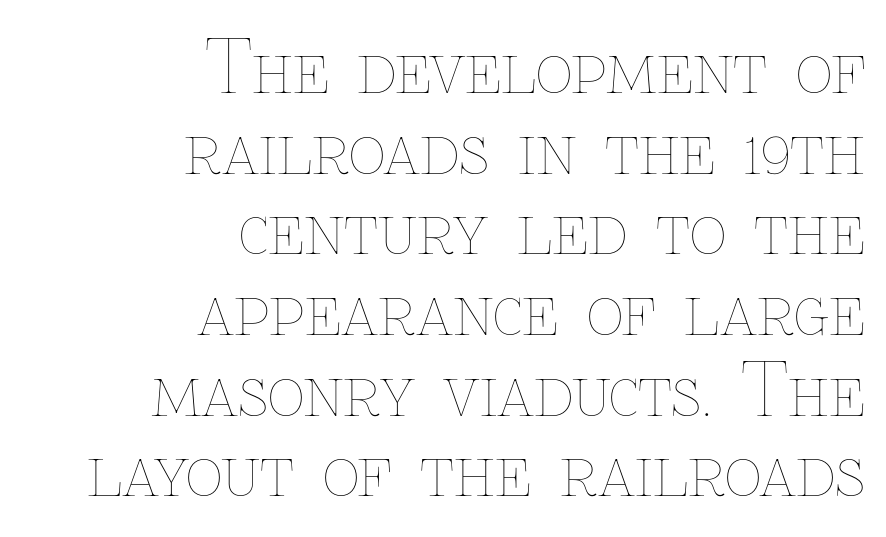
Right-aligned paragraph, ragged on the left. The letterforms sit at book weight or below. Spacing verdict: proportional, widths tailored to each character. Rule under the text: the space is simply empty. Line spacing here is tight. The letters stand straight up with perfectly vertical stems.
